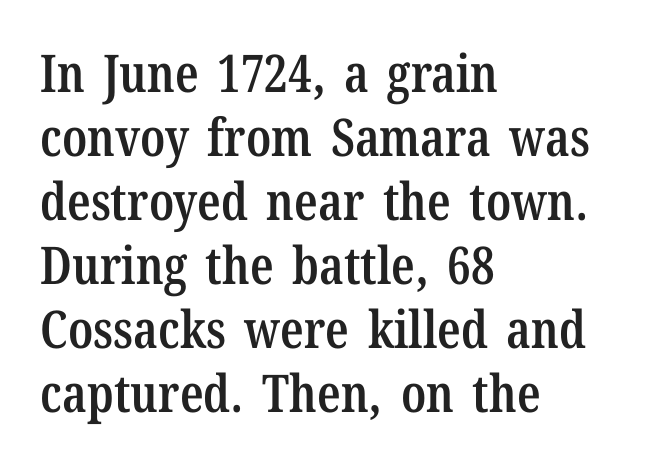
The image shows 52 px semibold, condensed serif type, upright; set left-aligned, line spacing 1.23x, normal letter spacing, not underlined; low stroke contrast and a medium x-height.
